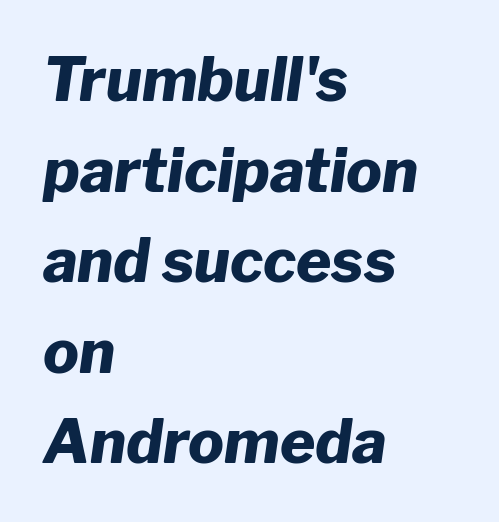
{"italic": "yes", "lean": "right", "slant_degrees": 8, "bold": "yes", "weight": "heavy", "width": "normal", "stroke_contrast": "low", "x_height": "medium", "monospaced": "no", "underline": "no", "align": "left", "line_spacing": "normal", "line_spacing_ratio": 1.51, "letter_spacing": "normal", "letter_spacing_em": 0.0, "glyph_px": 60}
